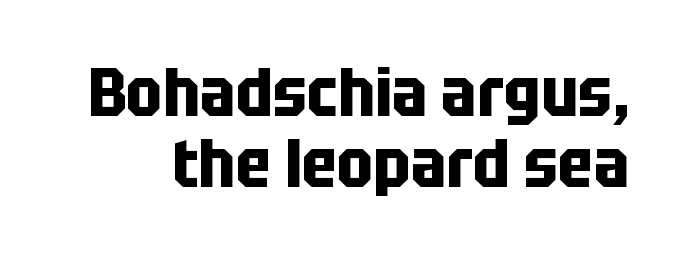
The rendering keeps characters at their native spacing. Does the lettering tilt? It doesn't — this is upright. The face used here is a sans, in the tradition of grotesques and geometrics. Heft: maximum for text — a bold.
